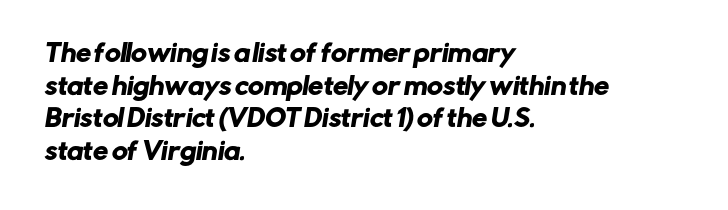
{"underline": "no", "align": "left", "line_spacing": "normal", "line_spacing_ratio": 1.36, "letter_spacing": "normal", "letter_spacing_em": 0.0, "glyph_px": 24}
